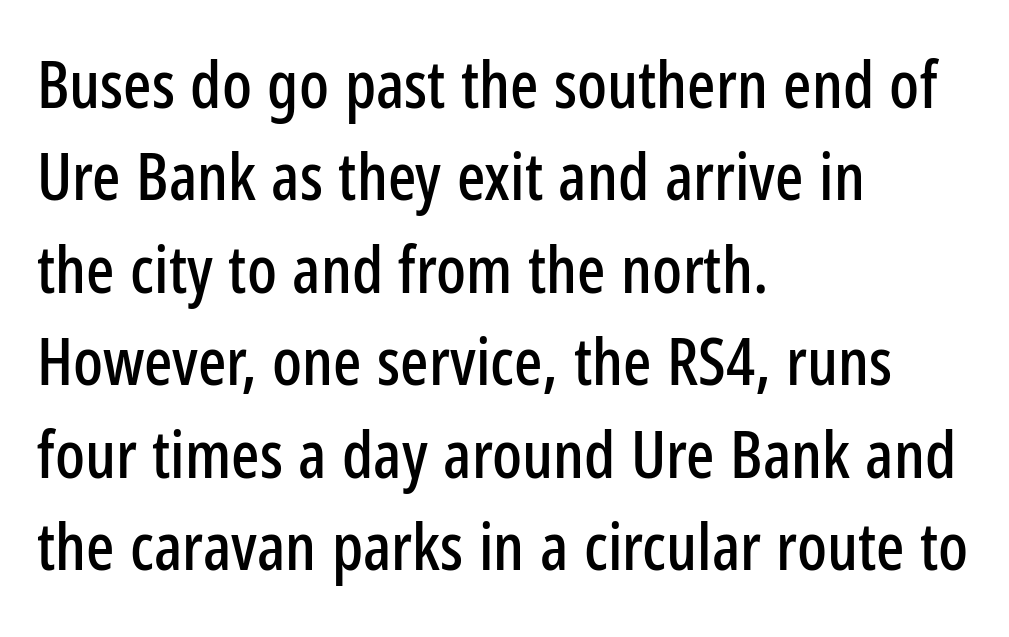
{"serif": "no", "italic": "no", "width": "condensed", "stroke_contrast": "low", "x_height": "medium", "monospaced": "no", "underline": "no", "align": "left", "line_spacing": "normal", "line_spacing_ratio": 1.4, "letter_spacing": "normal", "letter_spacing_em": 0.0, "glyph_px": 66}
